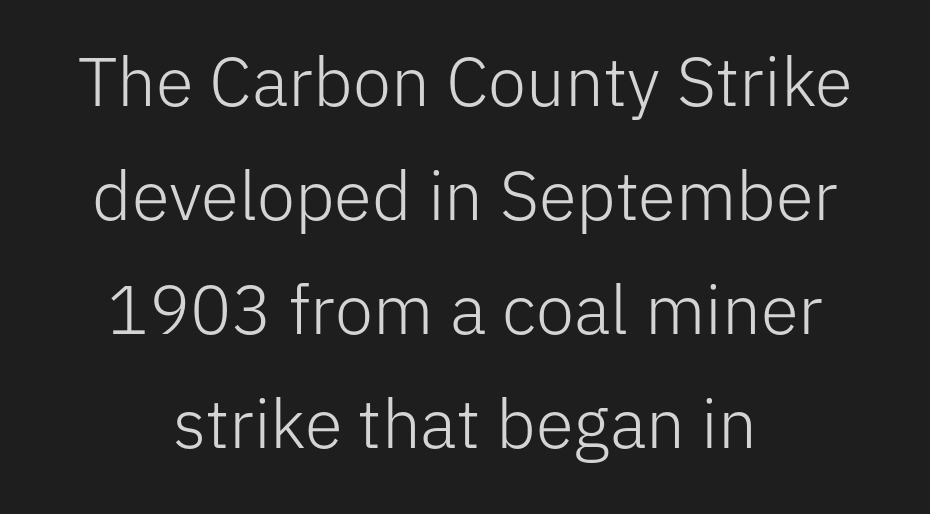
{"serif": "no", "italic": "no", "bold": "no", "weight": "light", "width": "normal", "stroke_contrast": "low", "x_height": "medium", "monospaced": "no", "underline": "no", "align": "center", "line_spacing": "normal", "line_spacing_ratio": 1.65, "letter_spacing": "normal", "letter_spacing_em": 0.0, "glyph_px": 69}
